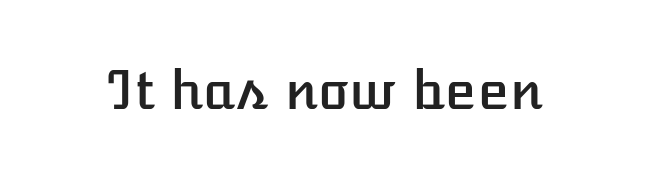
Q: Is the text italic (slanted)? A: No, it is upright.
Q: Is the text underlined? A: No.
Q: Is the spacing between letters normal or unusually wide? A: Normal.
Q: Width (condensed, normal, or wide)? A: Normal.
Q: Stroke contrast? A: Low.
Q: x-height? A: Medium.
Q: Monospaced? A: No.
